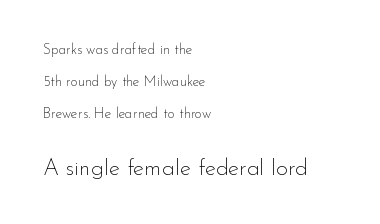
{"italic": "no", "bold": "no", "underline": "no", "align": "left", "line_spacing": "loose", "line_spacing_ratio": 2.27, "letter_spacing": "normal", "letter_spacing_em": 0.0, "larger_block": "second", "size_ratio": 1.64, "glyph_px": 23}
